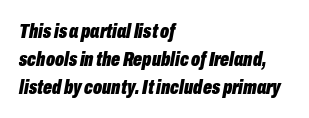
The image shows 21 px bold type, italic (leaning right); set left-aligned, normal line spacing (1.33x), normal letter spacing, not underlined.
